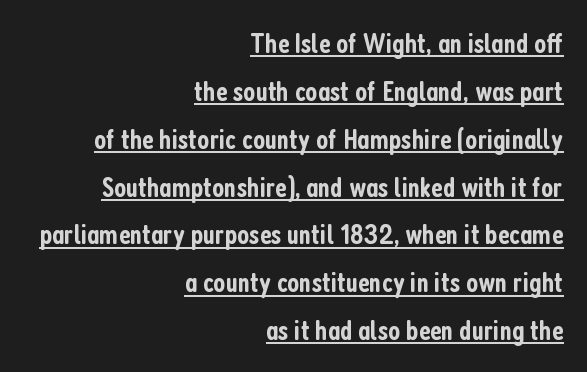
The image shows 29 px semibold, condensed sans-serif type, upright; set right-aligned, normal line spacing (1.65x), normal letter spacing, underlined; low stroke contrast and a medium x-height.
